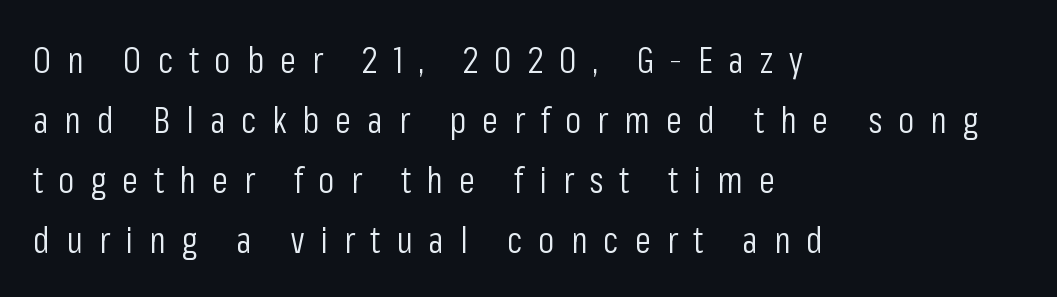
Nobody drew a line under any word here. These lines sit exactly where default settings would place them. The characters are drawn with everyday or finer stroke widths. Layout note: lines flush left. In terms of letterspacing, this is a distinctly airy, spread setting.
